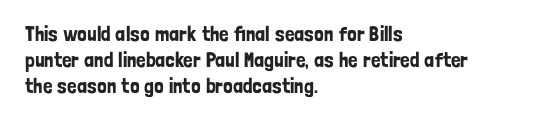
Underline: absent. This rendering uses left alignment, leaving the right contour irregular. A typesetter would mark this as roman, not italic. In terms of letterspacing, this is plain default setting.
